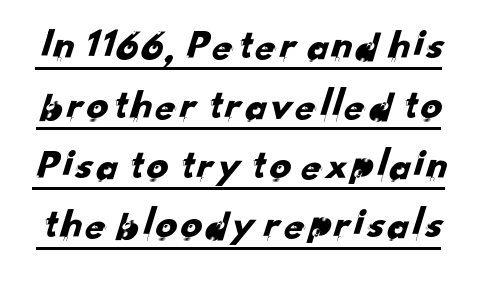
Q: Is the typeface a serif or a sans-serif typeface? A: Sans-serif.
Q: Is the text underlined? A: Yes.
Q: Is the spacing between letters normal or unusually wide? A: Normal.
Q: Is the spacing between lines tight, normal or loose? A: Normal.
Q: Width (condensed, normal, or wide)? A: Normal.
Q: Stroke contrast? A: Low.
Q: x-height? A: Small.
Q: Monospaced? A: No.
